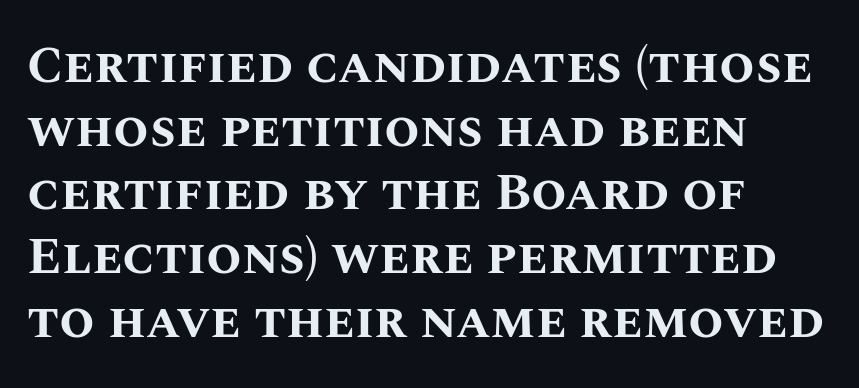
The image shows 51 px bold type, upright; set left-aligned, normal line spacing (1.25x), normal letter spacing, not underlined; medium stroke contrast and a large x-height.
